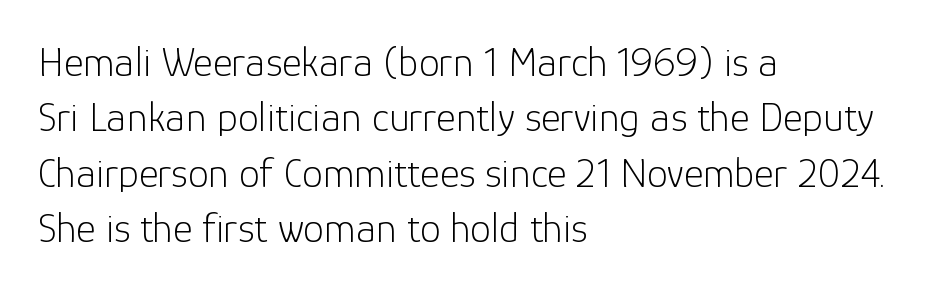
Rendered with straight, roman letterforms. The lines sit at an ordinary, default distance from one another. No word sits above an underline. Compared with typical body copy, the letter spacing here is the same. The weight tops out at a normal text grade.
